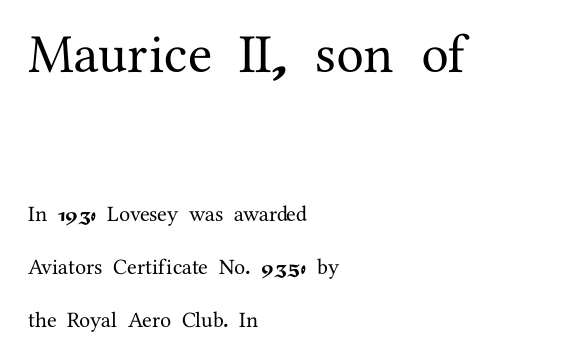
{"serif": "yes", "italic": "no", "width": "normal", "stroke_contrast": "medium", "x_height": "medium", "monospaced": "no", "underline": "no", "align": "left", "line_spacing": "loose", "line_spacing_ratio": 2.39, "letter_spacing": "normal", "letter_spacing_em": 0.0, "larger_block": "first", "size_ratio": 2.5, "glyph_px": 55}
